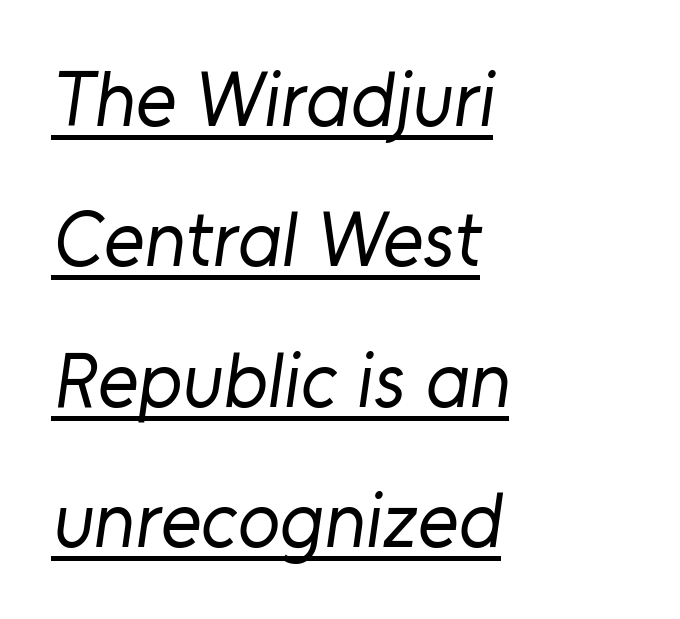
Compared with a centered layout, this one pins lines to the left instead. Observe the ordinary spacing: letters are neighbours, not strangers. Examine the stroke ends and you'll find no serifs. Weight class: somewhere from thin through regular. The lettering is marked with a stroke running underneath it.
